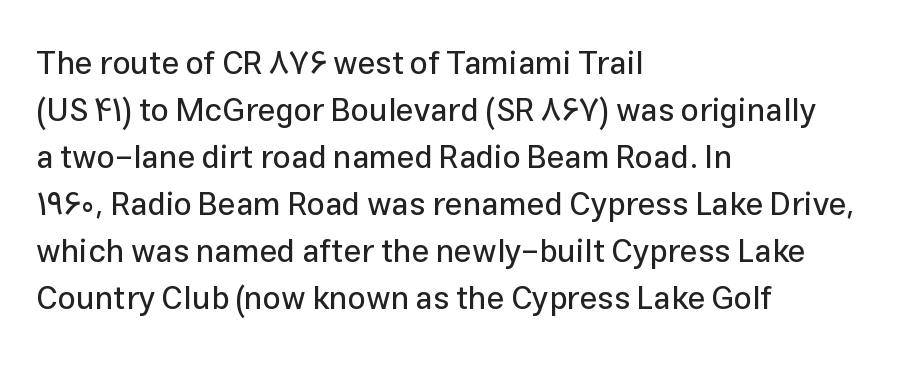
Each word holds together tightly as a unit, with standard inter-letter gaps. Nope, not italic — everything's standing straight. Lines of text with bare space underneath. A typesetter would call this leading conventional body-copy spacing. Stroke terminals: plain, sans-serif. Where is the straight margin? On the left.
